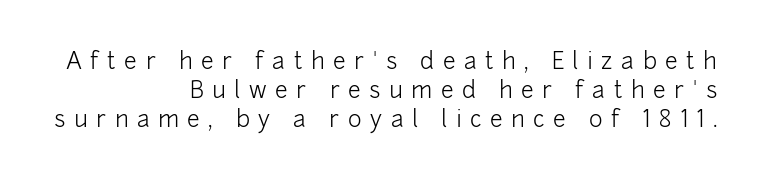
Lines of text with bare space underneath. Alignment: flush right. One glance says typical: line gaps are just what's usual. A typesetter would mark this as roman, not italic. The passage shown is not bold in any degree. Here the glyphs are tracked loosely, breaking word shapes into spaced letters.
